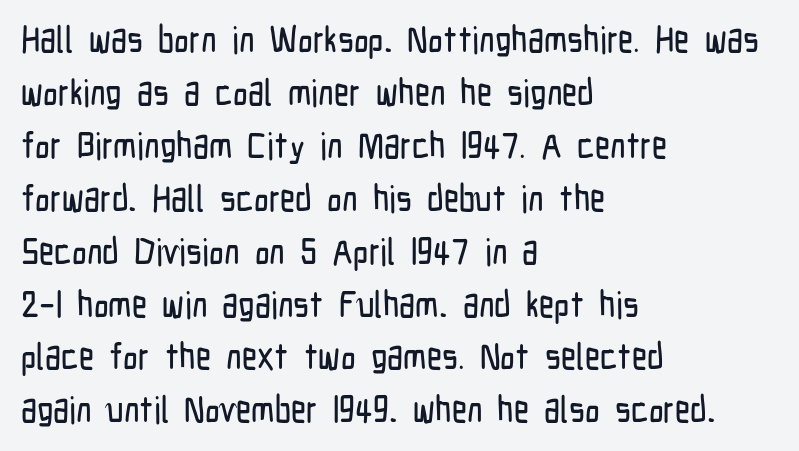
{"serif": "no", "italic": "no", "width": "condensed", "stroke_contrast": "low", "x_height": "medium", "monospaced": "no", "underline": "no", "align": "left", "line_spacing": "normal", "line_spacing_ratio": 1.43, "letter_spacing": "normal", "letter_spacing_em": 0.0, "glyph_px": 37}
